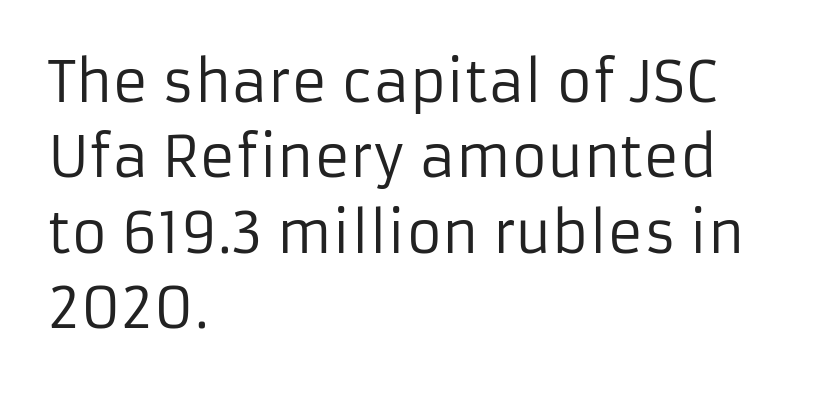
{"serif": "no", "italic": "no", "bold": "no", "weight": "regular", "width": "normal", "stroke_contrast": "low", "x_height": "medium", "monospaced": "no", "underline": "no", "align": "left", "line_spacing": "normal", "line_spacing_ratio": 1.37, "letter_spacing": "normal", "letter_spacing_em": 0.0, "glyph_px": 55}
